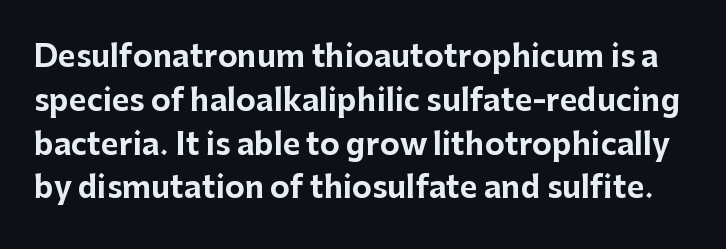
The image shows 30 px bold sans-serif type, upright; set normal line spacing (1.46x), normal letter spacing, not underlined; low stroke contrast and a medium x-height.
